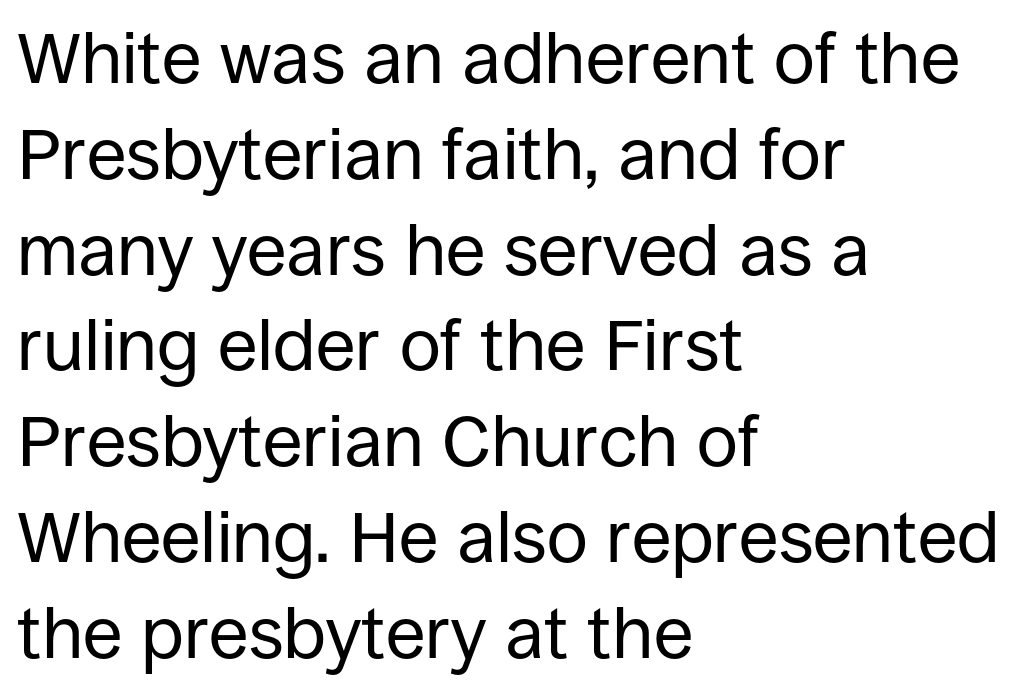
{"serif": "no", "italic": "no", "bold": "no", "weight": "regular", "width": "normal", "stroke_contrast": "low", "x_height": "large", "monospaced": "no", "underline": "no", "align": "left", "line_spacing": "normal", "line_spacing_ratio": 1.33, "letter_spacing": "normal", "letter_spacing_em": 0.0, "glyph_px": 72}
